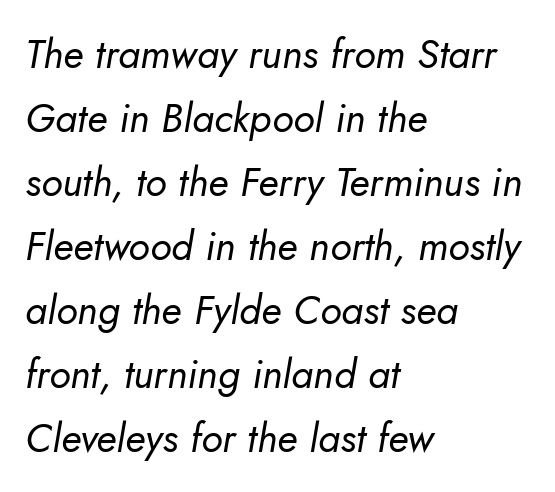
This sample has the flowing, uneven cadence of proportional lettering. The text carries the slant typical of an italic or oblique font. Regular leading. This rendering features lettering with no underline.
